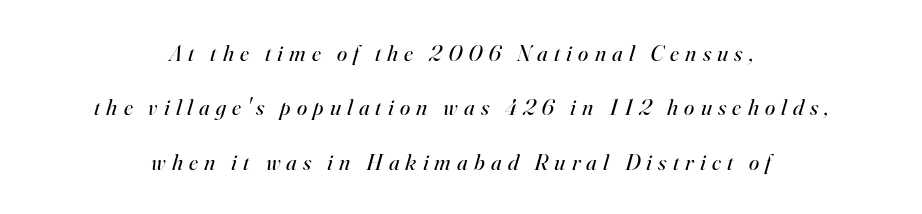
{"italic": "yes", "lean": "right", "slant_degrees": 16, "bold": "no", "underline": "no", "align": "center", "line_spacing": "loose", "line_spacing_ratio": 2.36, "letter_spacing": "wide", "letter_spacing_em": 0.27, "glyph_px": 23}
